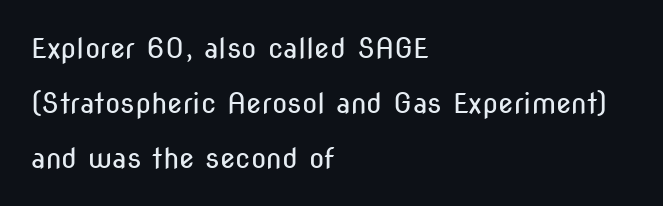
Q: Is the text bold? A: No.
Q: Is the text italic (slanted)? A: No, it is upright.
Q: Is the typeface a serif or a sans-serif typeface? A: Sans-serif.
Q: Is the text underlined? A: No.
Q: How is the paragraph aligned? A: Left-aligned.
Q: Is the spacing between letters normal or unusually wide? A: Normal.
Q: Is the spacing between lines tight, normal or loose? A: Loose.
Q: Width (condensed, normal, or wide)? A: Condensed.
Q: Stroke contrast? A: Low.
Q: x-height? A: Medium.
Q: Monospaced? A: No.
